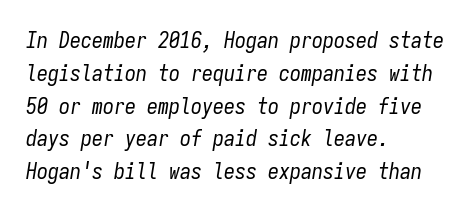
Q: Is the text bold? A: No.
Q: Is the text italic (slanted)? A: Yes, it leans right by about 9 degrees.
Q: Is the text underlined? A: No.
Q: How is the paragraph aligned? A: Left-aligned.
Q: Is the spacing between letters normal or unusually wide? A: Normal.
Q: Is the spacing between lines tight, normal or loose? A: Normal.
